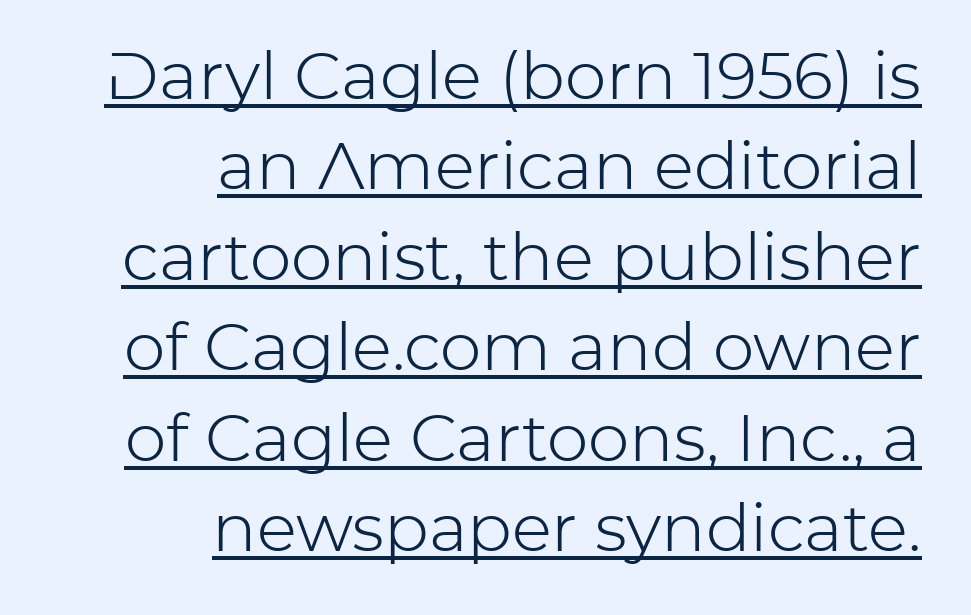
{"serif": "no", "italic": "no", "bold": "no", "weight": "light", "width": "normal", "stroke_contrast": "low", "x_height": "medium", "monospaced": "no", "underline": "yes", "align": "right", "line_spacing": "normal", "line_spacing_ratio": 1.37, "letter_spacing": "normal", "letter_spacing_em": 0.0, "glyph_px": 66}
